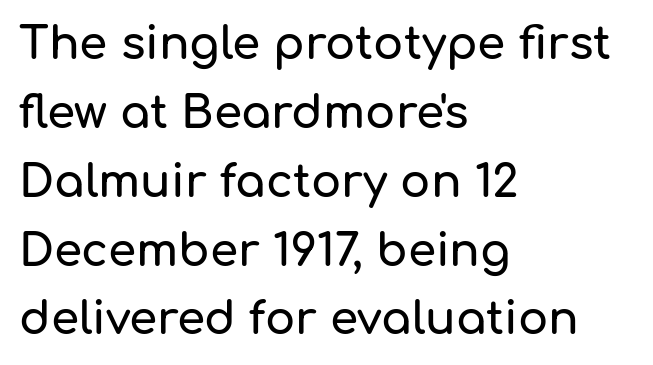
Characters follow at the spacing the type designer built in. No italicization has been applied; the sample stays upright. Looks like regular typesetting: each glyph gets only the width it needs. The vertical gap from one line to the next is medium.
